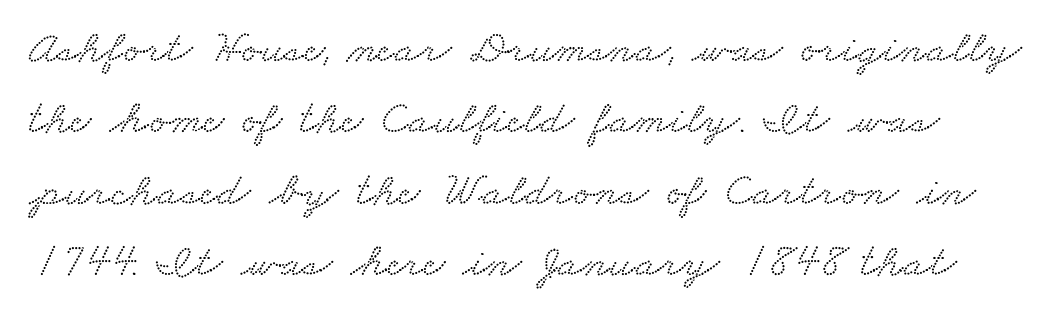
{"serif": "yes", "width": "wide", "stroke_contrast": "low", "x_height": "small", "monospaced": "no", "underline": "no", "line_spacing": "normal", "line_spacing_ratio": 1.52, "letter_spacing": "normal", "letter_spacing_em": 0.0, "glyph_px": 47}
